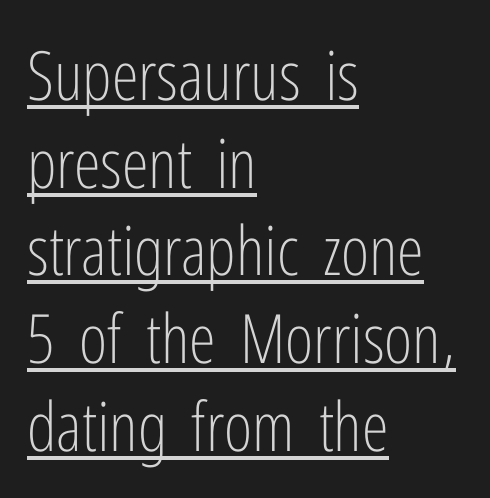
{"serif": "no", "italic": "no", "bold": "no", "weight": "light", "width": "condensed", "stroke_contrast": "low", "x_height": "medium", "monospaced": "no", "underline": "yes", "align": "left", "line_spacing": "normal", "line_spacing_ratio": 1.29, "letter_spacing": "normal", "letter_spacing_em": 0.0, "glyph_px": 68}
